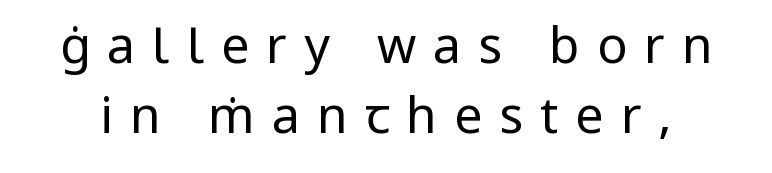
Q: Is the text bold? A: No.
Q: Is the text italic (slanted)? A: No, it is upright.
Q: Is the typeface a serif or a sans-serif typeface? A: Sans-serif.
Q: Is the text underlined? A: No.
Q: Is the spacing between letters normal or unusually wide? A: Unusually wide.
Q: Is the spacing between lines tight, normal or loose? A: Normal.
Q: Width (condensed, normal, or wide)? A: Normal.
Q: Stroke contrast? A: Low.
Q: x-height? A: Medium.
Q: Monospaced? A: No.
